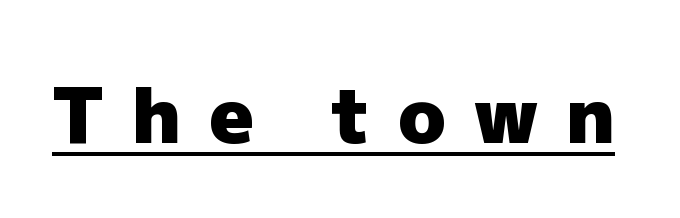
Q: Is the text bold? A: Yes.
Q: Is the text italic (slanted)? A: No, it is upright.
Q: Is the typeface a serif or a sans-serif typeface? A: Sans-serif.
Q: Is the text underlined? A: Yes.
Q: Is the spacing between letters normal or unusually wide? A: Unusually wide.
Q: Width (condensed, normal, or wide)? A: Normal.
Q: Stroke contrast? A: Low.
Q: x-height? A: Medium.
Q: Monospaced? A: No.
